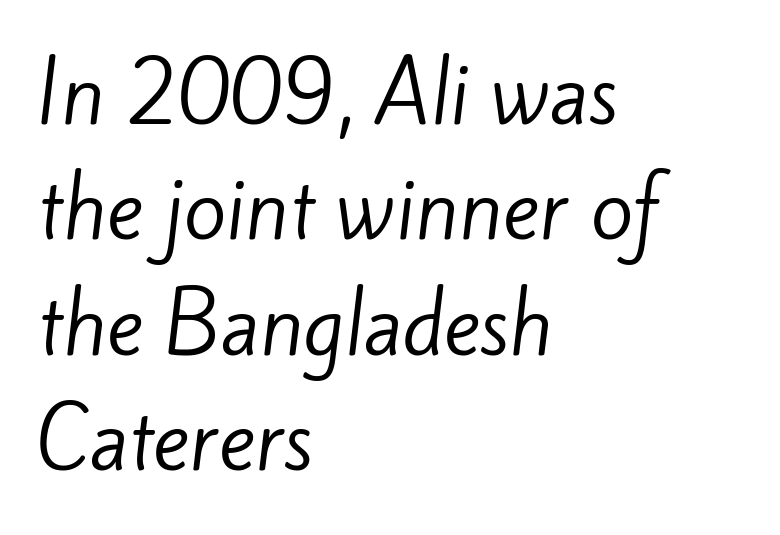
The image shows 78 px regular-weight sans-serif type; set left-aligned, normal line spacing (1.48x), normal letter spacing, not underlined; low stroke contrast and a small x-height.
